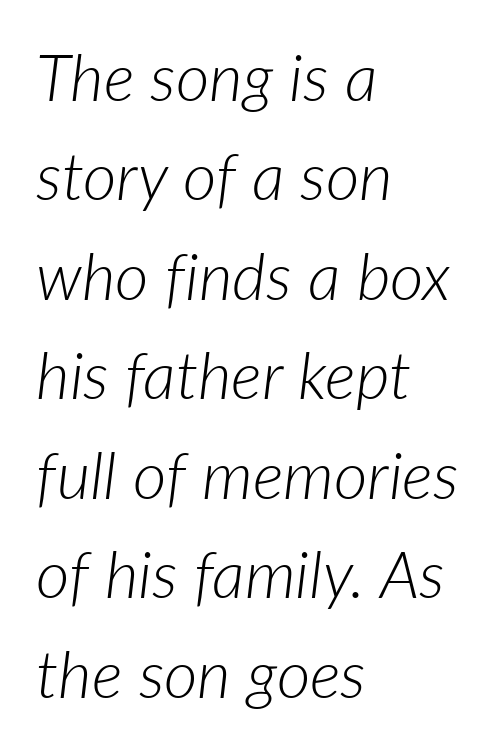
Heft: none added — not bold. Typeset ragged right — the left edge is the straight one. Anything drawn beneath the words? Only blank space. Observe the lean: these are italic letterforms. Inter-character spacing is left at the font's built-in metrics.
